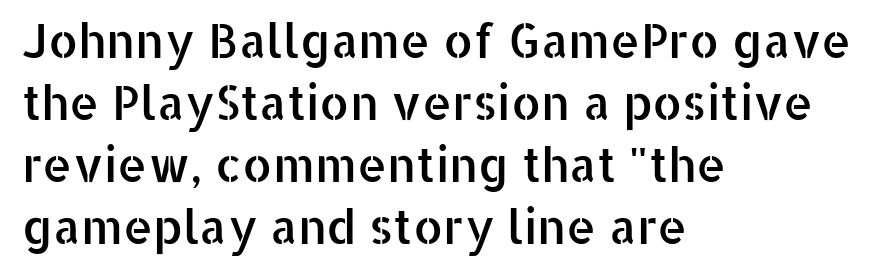
{"serif": "no", "italic": "no", "width": "normal", "stroke_contrast": "low", "x_height": "medium", "monospaced": "no", "underline": "no", "align": "left", "line_spacing": "normal", "line_spacing_ratio": 1.32, "letter_spacing": "normal", "letter_spacing_em": 0.0, "glyph_px": 47}
